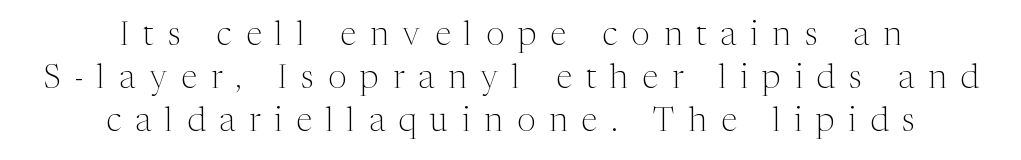
{"serif": "yes", "italic": "no", "bold": "no", "weight": "light", "width": "normal", "stroke_contrast": "medium", "x_height": "medium", "monospaced": "no", "underline": "no", "align": "center", "line_spacing": "normal", "line_spacing_ratio": 1.3, "letter_spacing": "wide", "letter_spacing_em": 0.43, "glyph_px": 33}
